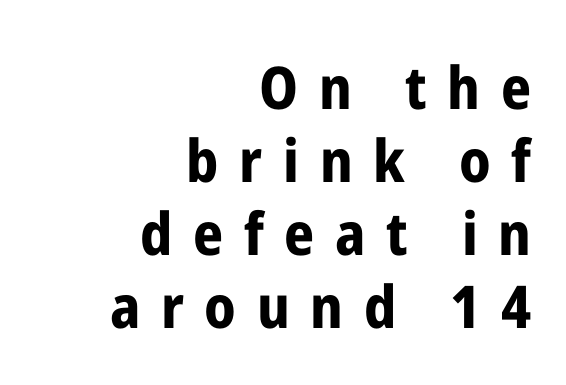
Q: Is the text bold? A: Yes.
Q: Is the text italic (slanted)? A: No, it is upright.
Q: Is the typeface a serif or a sans-serif typeface? A: Sans-serif.
Q: Is the text underlined? A: No.
Q: How is the paragraph aligned? A: Right-aligned.
Q: Is the spacing between letters normal or unusually wide? A: Unusually wide.
Q: Width (condensed, normal, or wide)? A: Condensed.
Q: Stroke contrast? A: Low.
Q: x-height? A: Medium.
Q: Monospaced? A: No.
